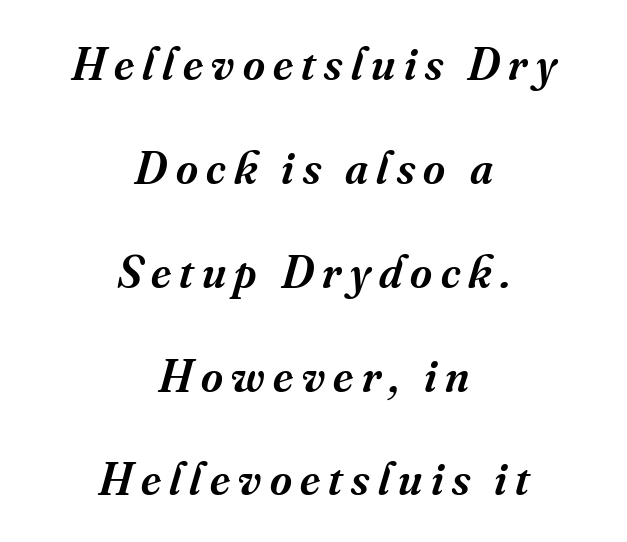
{"serif": "yes", "italic": "yes", "lean": "right", "slant_degrees": 16, "bold": "semi", "weight": "semibold", "width": "normal", "stroke_contrast": "medium", "x_height": "small", "monospaced": "no", "underline": "no", "align": "center", "line_spacing": "loose", "line_spacing_ratio": 2.21, "glyph_px": 47}
